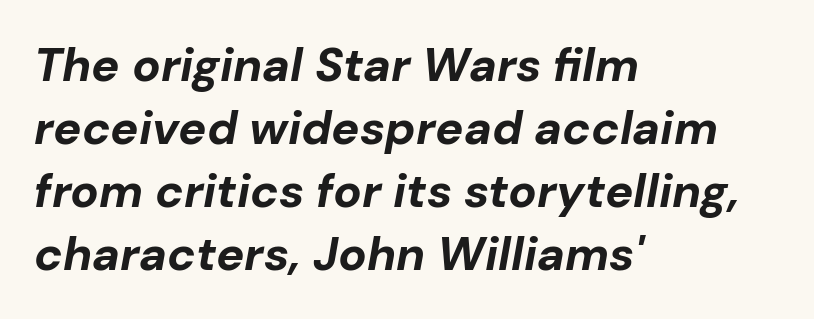
Q: Is the text bold? A: Yes.
Q: Is the text italic (slanted)? A: Yes, it leans right by about 10 degrees.
Q: Is the text underlined? A: No.
Q: How is the paragraph aligned? A: Left-aligned.
Q: Is the spacing between letters normal or unusually wide? A: Normal.
Q: Is the spacing between lines tight, normal or loose? A: Normal.
Q: Width (condensed, normal, or wide)? A: Normal.
Q: Stroke contrast? A: Low.
Q: x-height? A: Medium.
Q: Monospaced? A: No.
